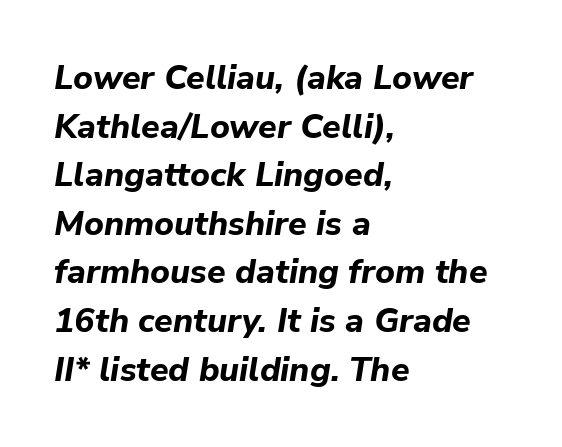
Q: Is the text bold? A: Yes.
Q: Is the text italic (slanted)? A: Yes, it leans right by about 9 degrees.
Q: Is the text underlined? A: No.
Q: How is the paragraph aligned? A: Left-aligned.
Q: Is the spacing between letters normal or unusually wide? A: Normal.
Q: Is the spacing between lines tight, normal or loose? A: Normal.
Q: Width (condensed, normal, or wide)? A: Normal.
Q: Stroke contrast? A: Low.
Q: x-height? A: Medium.
Q: Monospaced? A: No.
